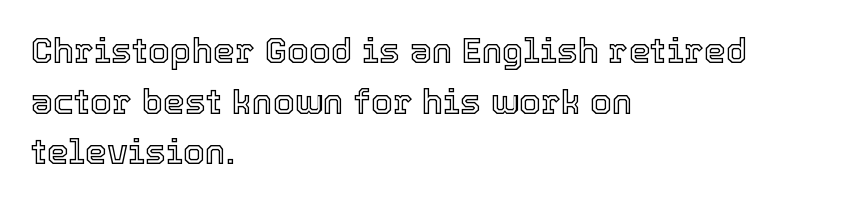
Q: Is the text italic (slanted)? A: No, it is upright.
Q: Is the text underlined? A: No.
Q: How is the paragraph aligned? A: Left-aligned.
Q: Is the spacing between letters normal or unusually wide? A: Normal.
Q: Is the spacing between lines tight, normal or loose? A: Normal.
Q: Width (condensed, normal, or wide)? A: Normal.
Q: x-height? A: Medium.
Q: Monospaced? A: No.
